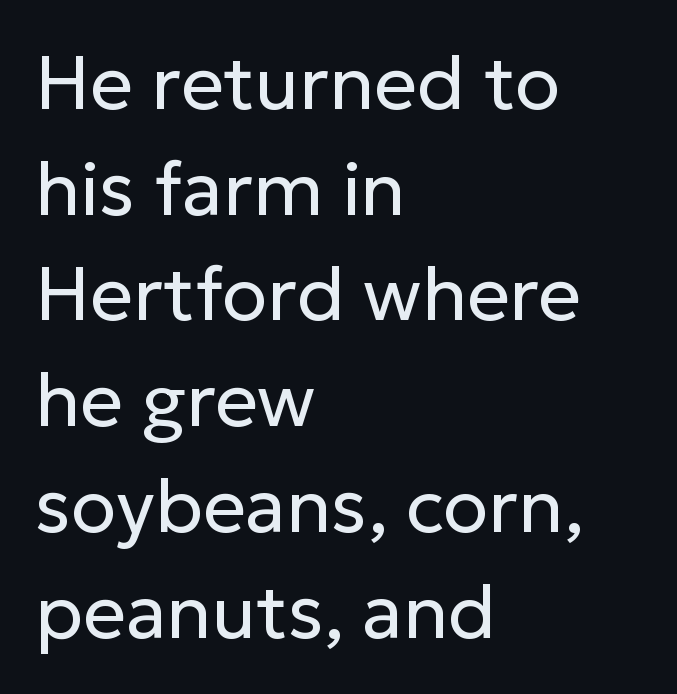
{"serif": "no", "italic": "no", "bold": "no", "weight": "regular", "width": "normal", "stroke_contrast": "low", "x_height": "medium", "monospaced": "no", "underline": "no", "align": "left", "line_spacing": "normal", "line_spacing_ratio": 1.41, "letter_spacing": "normal", "letter_spacing_em": 0.0, "glyph_px": 75}
